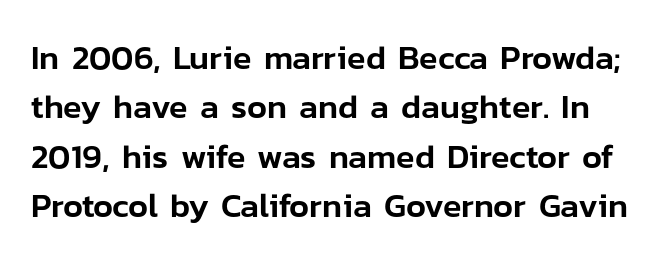
Here the designer chose a conventional face with non-uniform glyph widths. Descenders hang freely into open space. The type sits square on the baseline with zero lean. Serifs: no, the terminals of the letterforms are clean.
